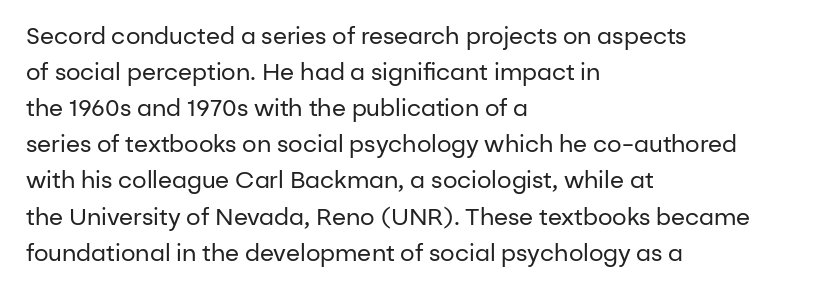
{"italic": "no", "bold": "no", "underline": "no", "align": "left", "line_spacing": "normal", "line_spacing_ratio": 1.57, "letter_spacing": "normal", "letter_spacing_em": 0.0, "glyph_px": 23}
